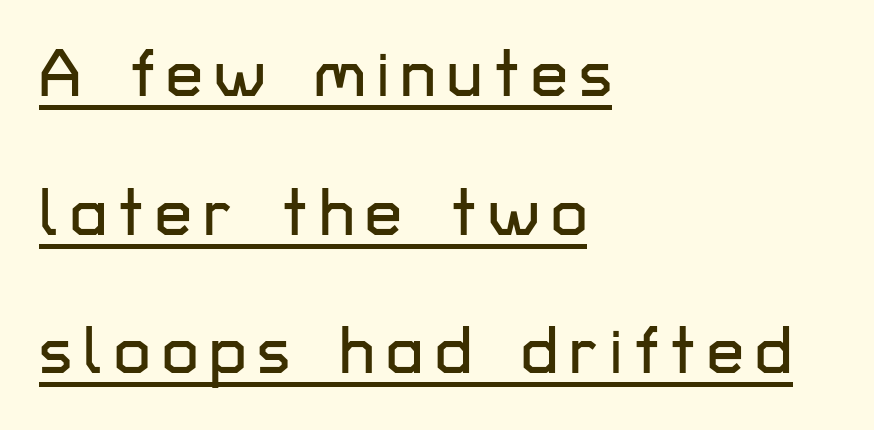
Q: Is the text italic (slanted)? A: No, it is upright.
Q: Is the typeface a serif or a sans-serif typeface? A: Sans-serif.
Q: Is the text underlined? A: Yes.
Q: How is the paragraph aligned? A: Left-aligned.
Q: Is the spacing between lines tight, normal or loose? A: Loose.
Q: Width (condensed, normal, or wide)? A: Normal.
Q: Stroke contrast? A: Low.
Q: x-height? A: Medium.
Q: Monospaced? A: No.
